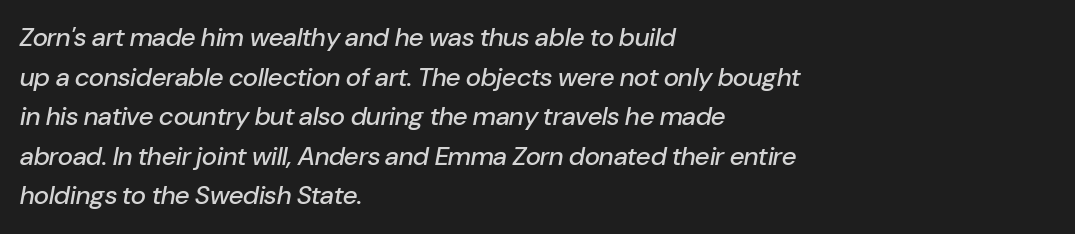
Q: Is the text italic (slanted)? A: Yes, it leans right by about 10 degrees.
Q: Is the text underlined? A: No.
Q: How is the paragraph aligned? A: Left-aligned.
Q: Is the spacing between letters normal or unusually wide? A: Normal.
Q: Is the spacing between lines tight, normal or loose? A: Normal.
